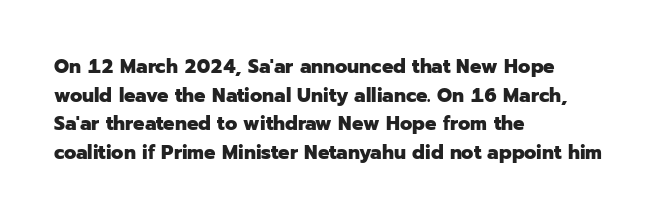
{"italic": "no", "bold": "yes", "underline": "no", "align": "left", "line_spacing": "normal", "line_spacing_ratio": 1.43, "letter_spacing": "normal", "letter_spacing_em": 0.0, "glyph_px": 20}
